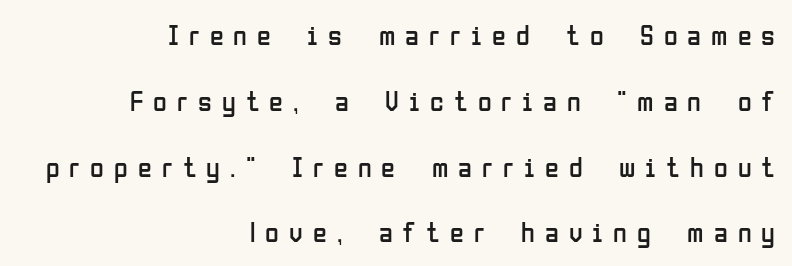
Q: Is the text bold? A: No.
Q: Is the text italic (slanted)? A: No, it is upright.
Q: Is the typeface a serif or a sans-serif typeface? A: Sans-serif.
Q: Is the text underlined? A: No.
Q: How is the paragraph aligned? A: Right-aligned.
Q: Is the spacing between letters normal or unusually wide? A: Unusually wide.
Q: Is the spacing between lines tight, normal or loose? A: Loose.
Q: Width (condensed, normal, or wide)? A: Condensed.
Q: Stroke contrast? A: Low.
Q: x-height? A: Medium.
Q: Monospaced? A: No.
